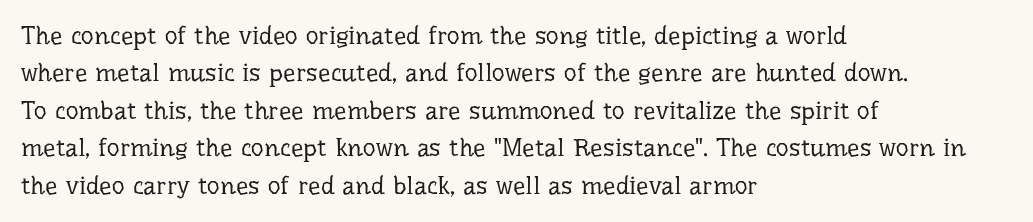
{"italic": "no", "bold": "no", "underline": "no", "align": "left", "line_spacing": "normal", "line_spacing_ratio": 1.5, "letter_spacing": "normal", "letter_spacing_em": 0.0, "glyph_px": 25}
